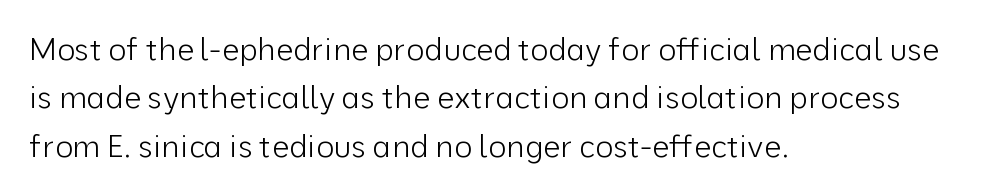
{"serif": "no", "italic": "no", "bold": "no", "weight": "light", "width": "normal", "stroke_contrast": "low", "x_height": "medium", "monospaced": "no", "underline": "no", "align": "left", "line_spacing": "normal", "line_spacing_ratio": 1.56, "letter_spacing": "normal", "letter_spacing_em": 0.0, "glyph_px": 31}
